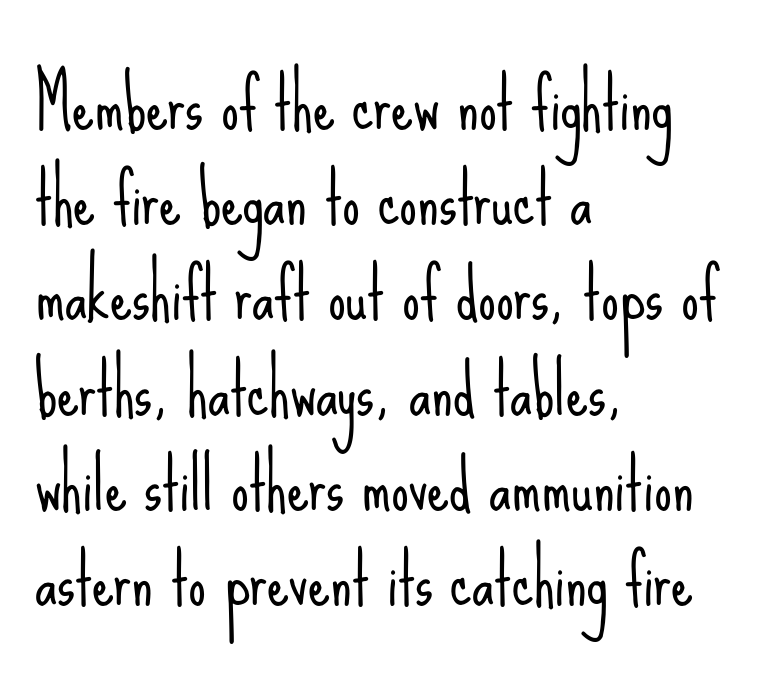
The image shows 70 px light, condensed sans-serif type, upright; set left-aligned, normal line spacing (1.36x), normal letter spacing, not underlined; low stroke contrast and a small x-height.
